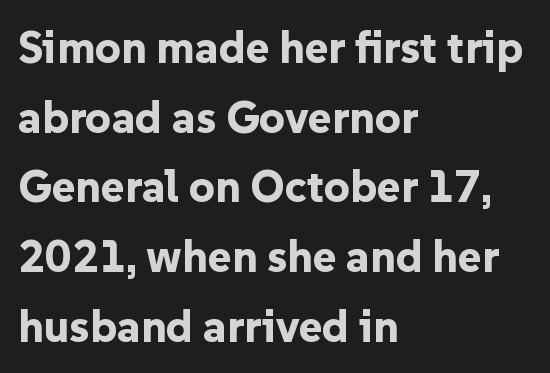
Q: Is the text bold? A: Yes.
Q: Is the text italic (slanted)? A: No, it is upright.
Q: Is the typeface a serif or a sans-serif typeface? A: Sans-serif.
Q: Is the text underlined? A: No.
Q: How is the paragraph aligned? A: Left-aligned.
Q: Is the spacing between letters normal or unusually wide? A: Normal.
Q: Is the spacing between lines tight, normal or loose? A: Normal.
Q: Width (condensed, normal, or wide)? A: Normal.
Q: Stroke contrast? A: Low.
Q: x-height? A: Medium.
Q: Monospaced? A: No.
